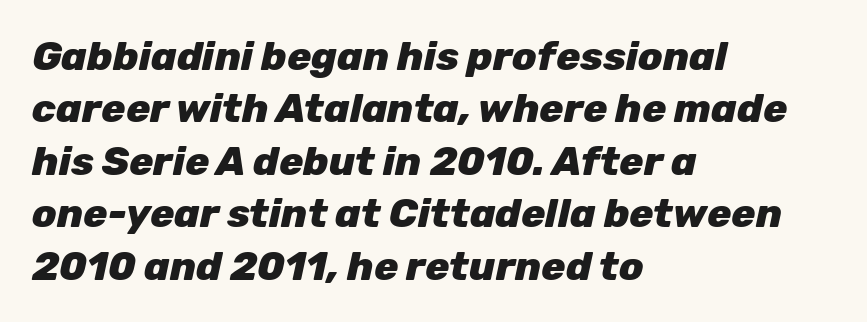
The image shows 40 px heavy type, italic (leaning right); set left-aligned, normal line spacing (1.31x), normal letter spacing, not underlined; low stroke contrast and a medium x-height.
